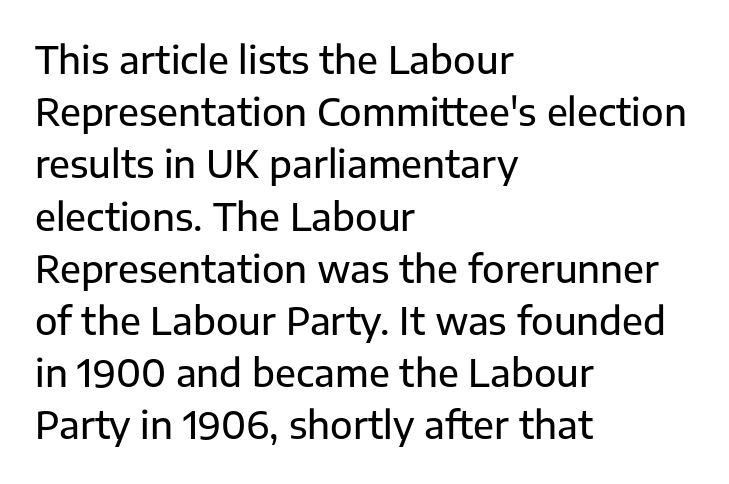
The image shows 37 px sans-serif type, upright; set left-aligned, normal line spacing (1.41x), normal letter spacing, not underlined; low stroke contrast and a medium x-height.
